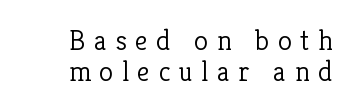
Q: Is the text bold? A: No.
Q: Is the text italic (slanted)? A: No, it is upright.
Q: Is the typeface a serif or a sans-serif typeface? A: Serif.
Q: Is the text underlined? A: No.
Q: How is the paragraph aligned? A: Right-aligned.
Q: Is the spacing between letters normal or unusually wide? A: Unusually wide.
Q: Is the spacing between lines tight, normal or loose? A: Tight.
Q: Width (condensed, normal, or wide)? A: Normal.
Q: Stroke contrast? A: Low.
Q: x-height? A: Medium.
Q: Monospaced? A: No.
